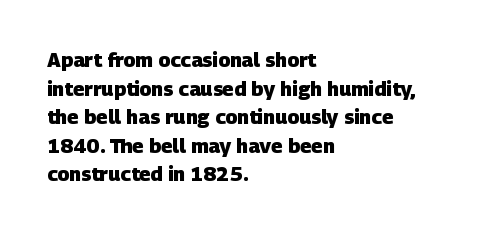
The lines sit at an ordinary, default distance from one another. These lines keep a tight, regular rhythm from letter to letter. How heavy is the stroke? Heavy — this is a bold. Clear beneath every line of the passage. Compared with a centered layout, this one pins lines to the left instead.
